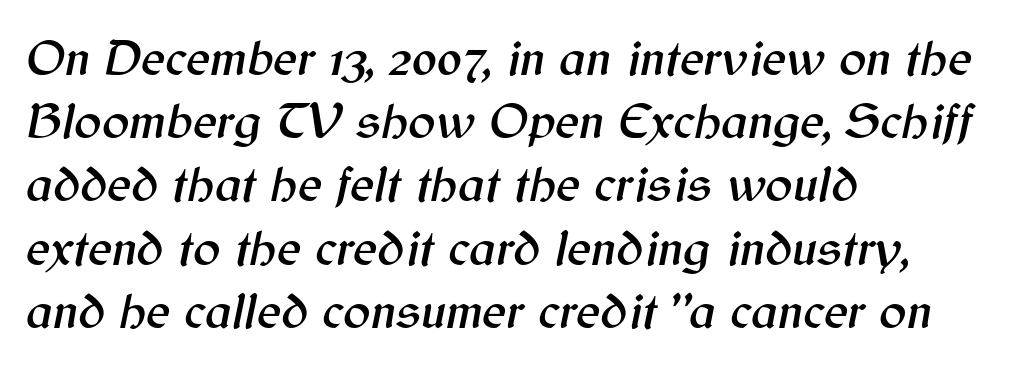
{"italic": "yes", "lean": "right", "slant_degrees": 12, "width": "normal", "stroke_contrast": "medium", "x_height": "medium", "monospaced": "no", "underline": "no", "align": "left", "line_spacing_ratio": 1.24, "letter_spacing": "normal", "letter_spacing_em": 0.0, "glyph_px": 51}
